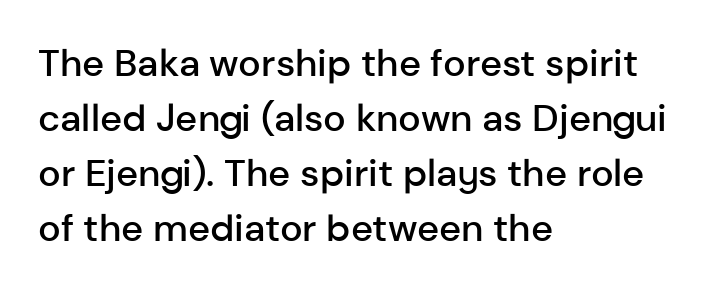
Short note: letters normally spaced. Posture: straight, roman, zero tilt. Serifs: no, the terminals of the letterforms are clean. Students, observe: this is what conventionally led text looks like. The rendering uses natural spacing where letterforms have individual widths. The words here are not underlined.
